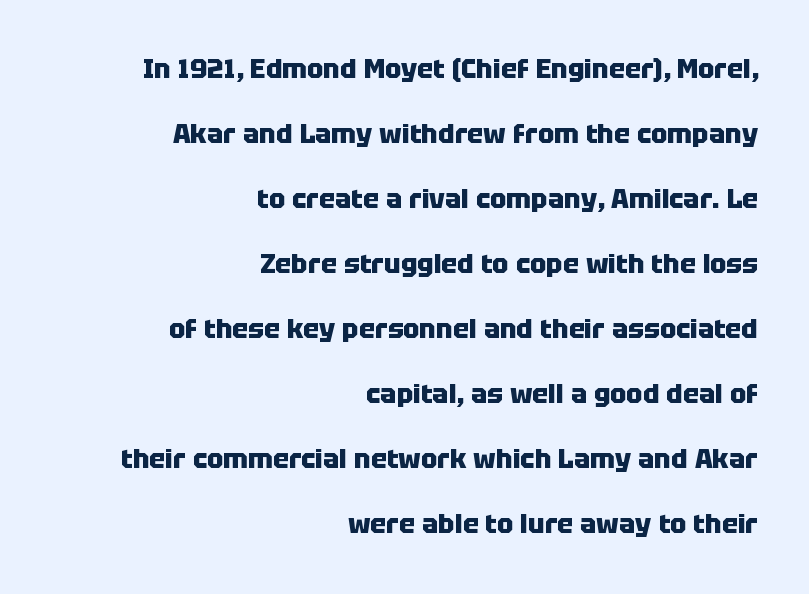
The image shows 27 px bold type, upright; set right-aligned, loose line spacing (2.41x), normal letter spacing, not underlined.
